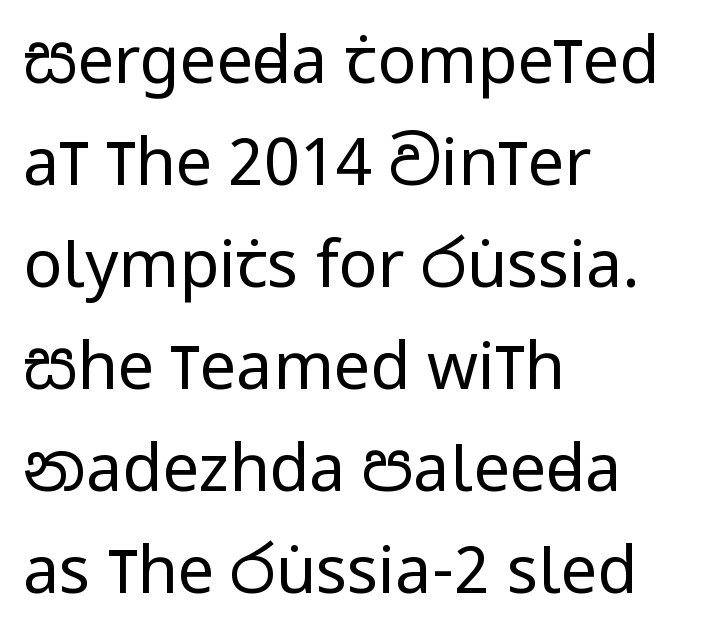
The image shows 65 px regular-weight, condensed sans-serif type, upright; set left-aligned, normal line spacing (1.57x), normal letter spacing, not underlined; low stroke contrast and a large x-height.
